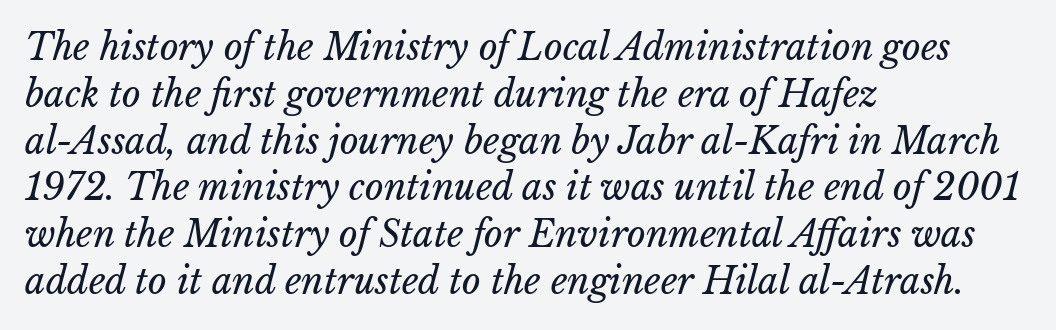
A typesetter would call this proportional, since set widths differ per character. Short note: letters normally spaced. Weight: not bold — regular or lighter. These lines stack with their left ends in a neat column. Is the type slanted? Yes — the strokes lean at a clear angle. Quick note: underline off.
